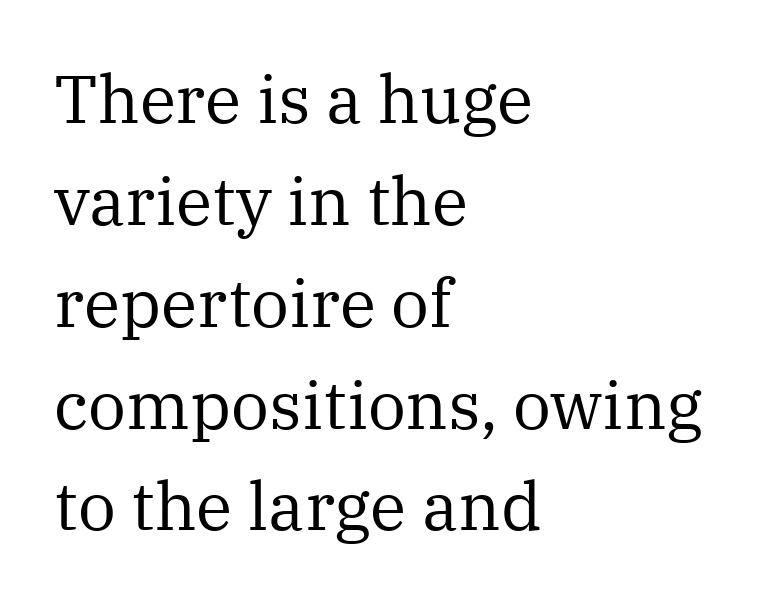
{"serif": "yes", "italic": "no", "bold": "no", "weight": "regular", "width": "normal", "stroke_contrast": "medium", "x_height": "medium", "monospaced": "no", "underline": "no", "align": "left", "line_spacing": "normal", "line_spacing_ratio": 1.52, "letter_spacing": "normal", "letter_spacing_em": 0.0, "glyph_px": 67}
